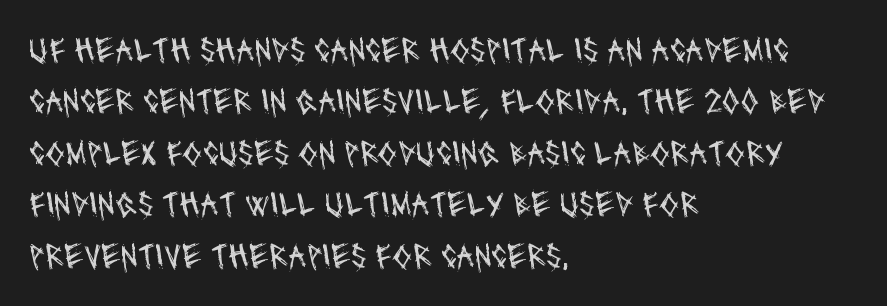
{"serif": "no", "bold": "no", "weight": "regular", "width": "condensed", "stroke_contrast": "medium", "x_height": "large", "monospaced": "no", "underline": "no", "align": "left", "line_spacing": "normal", "line_spacing_ratio": 1.43, "letter_spacing": "normal", "letter_spacing_em": 0.0, "glyph_px": 36}
